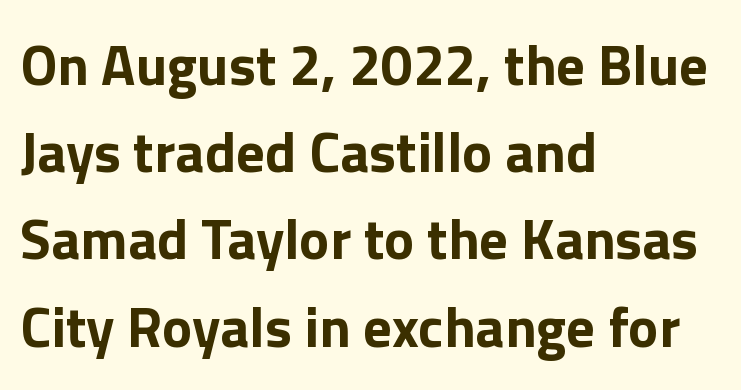
Quick note: not italic, upright. The font family rendered here belongs to the sans-serif group. Evenly set lines give the paragraph a standard silhouette. Notice how thick the strokes are: this is what a full bold looks like. Students, note that the glyphs here touch the page at normal intervals.
